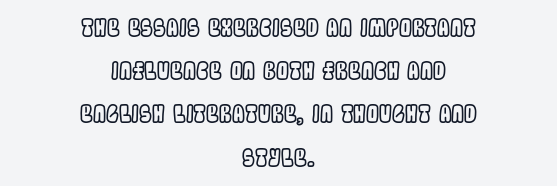
Upright lettering throughout. The words here are not underlined. You could call the tracking neutral — neither tight nor loose. These lines stack symmetrically, like a column narrowing and widening about its center.
